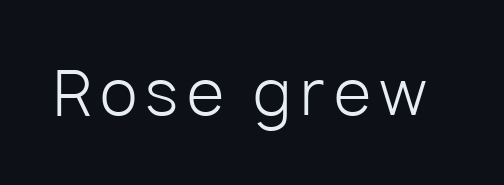
Q: Is the text bold? A: No.
Q: Is the text italic (slanted)? A: No, it is upright.
Q: Is the typeface a serif or a sans-serif typeface? A: Sans-serif.
Q: Is the text underlined? A: No.
Q: Width (condensed, normal, or wide)? A: Normal.
Q: Stroke contrast? A: Low.
Q: x-height? A: Medium.
Q: Monospaced? A: No.
